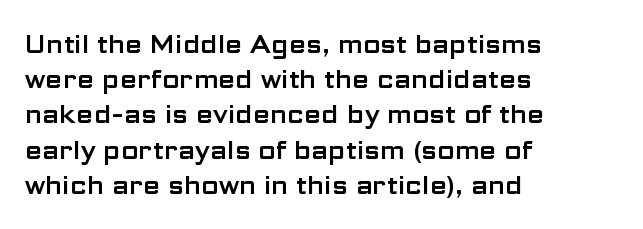
Q: Is the text italic (slanted)? A: No, it is upright.
Q: Is the text underlined? A: No.
Q: How is the paragraph aligned? A: Left-aligned.
Q: Is the spacing between letters normal or unusually wide? A: Normal.
Q: Is the spacing between lines tight, normal or loose? A: Normal.
